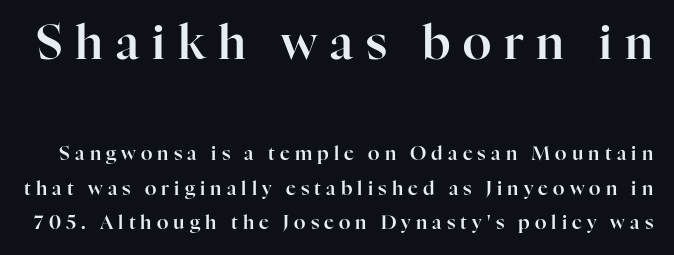
{"serif": "yes", "italic": "no", "width": "normal", "stroke_contrast": "high", "x_height": "medium", "monospaced": "no", "underline": "no", "line_spacing_ratio": 1.82, "letter_spacing": "wide", "letter_spacing_em": 0.27, "larger_block": "first", "size_ratio": 2.47, "glyph_px": 47}
